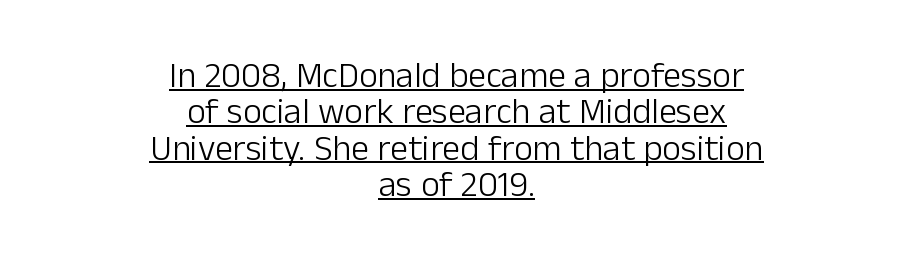
Q: Is the text bold? A: No.
Q: Is the text italic (slanted)? A: No, it is upright.
Q: Is the typeface a serif or a sans-serif typeface? A: Sans-serif.
Q: Is the text underlined? A: Yes.
Q: How is the paragraph aligned? A: Centered.
Q: Is the spacing between letters normal or unusually wide? A: Normal.
Q: Is the spacing between lines tight, normal or loose? A: Tight.
Q: Width (condensed, normal, or wide)? A: Normal.
Q: Stroke contrast? A: Low.
Q: x-height? A: Medium.
Q: Monospaced? A: No.
